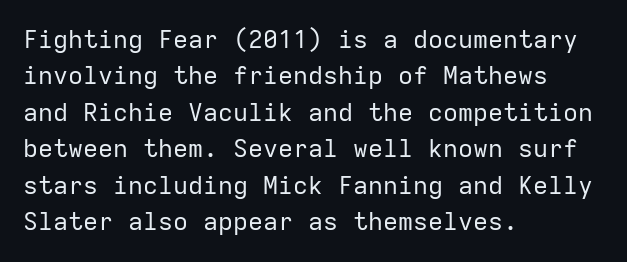
{"italic": "no", "bold": "no", "underline": "no", "align": "left", "line_spacing": "normal", "line_spacing_ratio": 1.46, "letter_spacing": "normal", "letter_spacing_em": 0.0, "glyph_px": 25}
